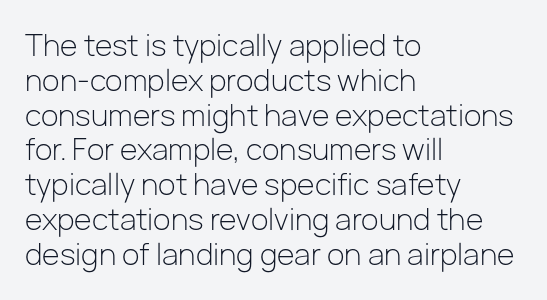
Q: Is the text bold? A: No.
Q: Is the text italic (slanted)? A: No, it is upright.
Q: Is the typeface a serif or a sans-serif typeface? A: Sans-serif.
Q: Is the text underlined? A: No.
Q: How is the paragraph aligned? A: Left-aligned.
Q: Is the spacing between letters normal or unusually wide? A: Normal.
Q: Width (condensed, normal, or wide)? A: Normal.
Q: Stroke contrast? A: Low.
Q: x-height? A: Medium.
Q: Monospaced? A: No.
